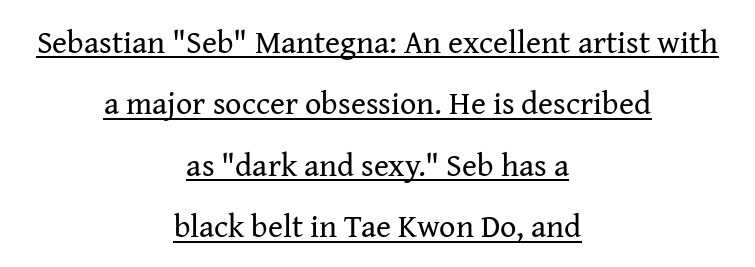
{"serif": "yes", "italic": "no", "bold": "no", "weight": "regular", "width": "normal", "stroke_contrast": "medium", "x_height": "medium", "monospaced": "no", "underline": "yes", "align": "center", "line_spacing": "loose", "line_spacing_ratio": 1.92, "letter_spacing": "normal", "letter_spacing_em": 0.0, "glyph_px": 32}
